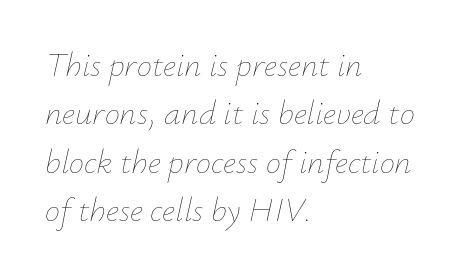
Q: Is the text bold? A: No.
Q: Is the text italic (slanted)? A: Yes, it leans right by about 12 degrees.
Q: Is the text underlined? A: No.
Q: How is the paragraph aligned? A: Left-aligned.
Q: Is the spacing between letters normal or unusually wide? A: Normal.
Q: Is the spacing between lines tight, normal or loose? A: Normal.
Q: Width (condensed, normal, or wide)? A: Normal.
Q: Stroke contrast? A: Low.
Q: x-height? A: Small.
Q: Monospaced? A: No.
